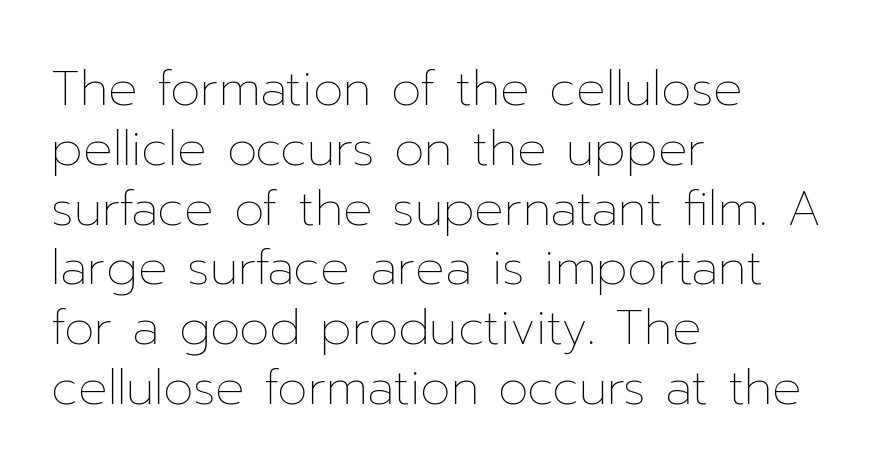
The rendering uses natural spacing where letterforms have individual widths. Stroke mass is kept to a normal reading level or below. Is there any slant? The stems are plumb. The gap between lines stays unmarked. This sample uses plain, unmodified letter spacing.
